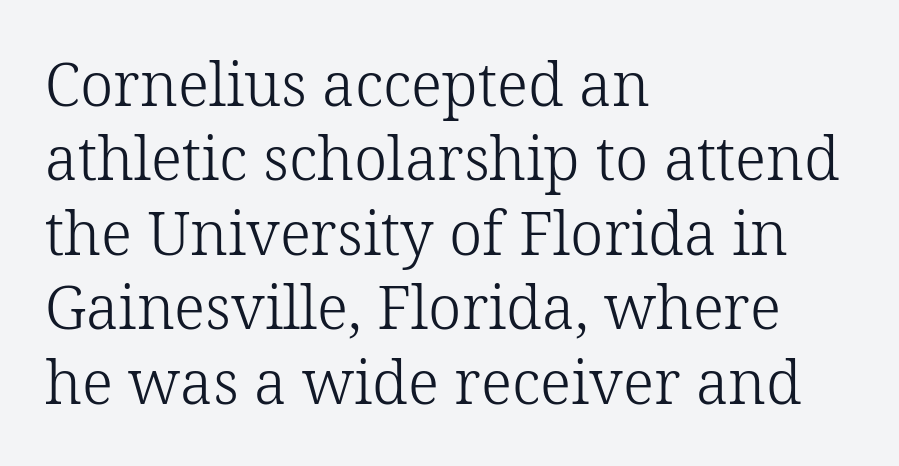
The rendering shows small feet on the letterforms — a serif design. The letters stand straight up with perfectly vertical stems. Vertical stems look standard width or narrower in stroke. Varying glyph widths throughout — classic text-font behaviour.
